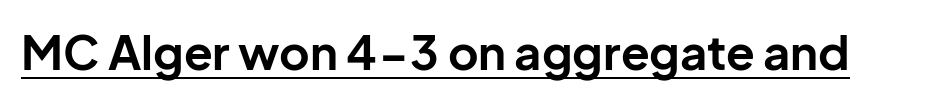
{"serif": "no", "italic": "no", "bold": "yes", "weight": "bold", "width": "normal", "stroke_contrast": "low", "x_height": "medium", "monospaced": "no", "underline": "yes", "letter_spacing": "normal", "letter_spacing_em": 0.0, "glyph_px": 47}
